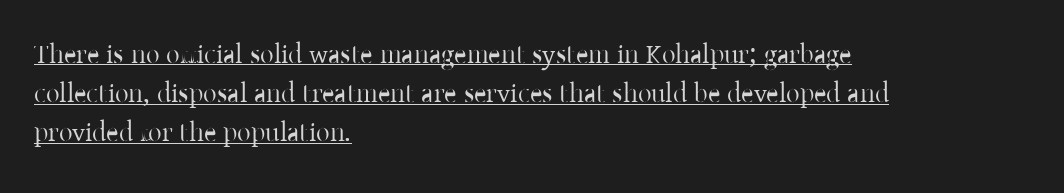
The image shows 27 px text type, upright; set left-aligned, normal line spacing (1.45x), normal letter spacing, underlined.
